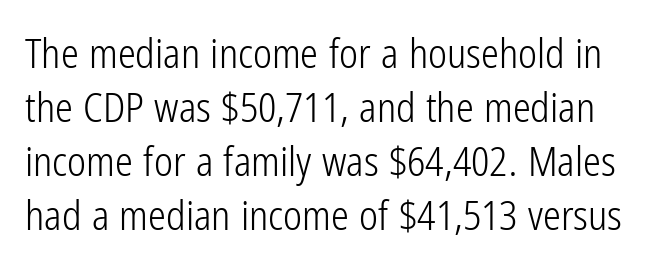
Q: Is the text bold? A: No.
Q: Is the text italic (slanted)? A: No, it is upright.
Q: Is the typeface a serif or a sans-serif typeface? A: Sans-serif.
Q: Is the text underlined? A: No.
Q: Is the spacing between letters normal or unusually wide? A: Normal.
Q: Is the spacing between lines tight, normal or loose? A: Normal.
Q: Width (condensed, normal, or wide)? A: Condensed.
Q: Stroke contrast? A: Low.
Q: x-height? A: Medium.
Q: Monospaced? A: No.
